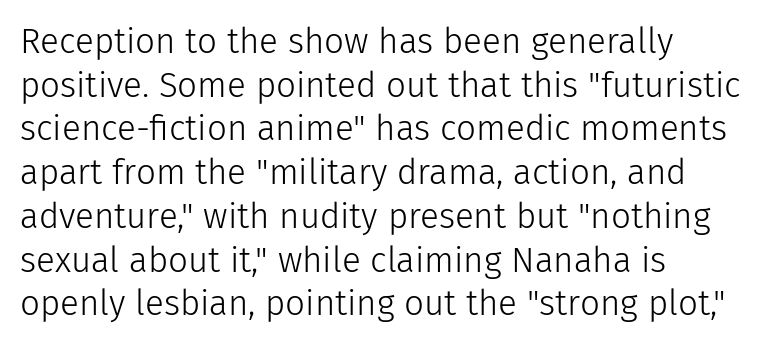
The typeface has the unassuming heft of standard copy or less. Caption: standard tracking, unaltered. A typesetter would label this face a sans. The letters stand upright; this is a roman face.
